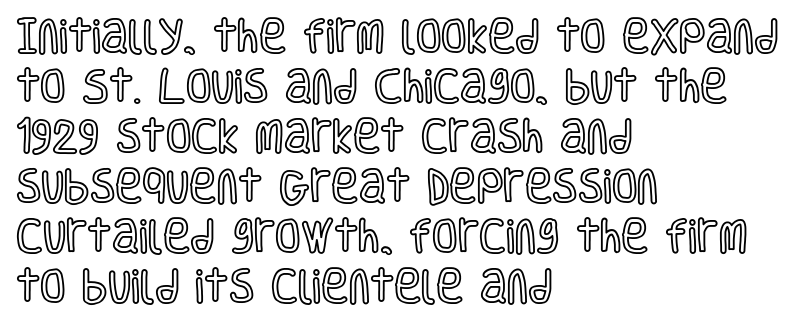
Compared with typical paragraphs, the rows here are spaced about the same. Standard letterfit; no display-style spreading of the glyphs. Do the characters align in a grid? No, the font is proportional. The lines are quadded left. Ordinary non-slanted type is in use. The space beneath each line is pristine and unruled.
